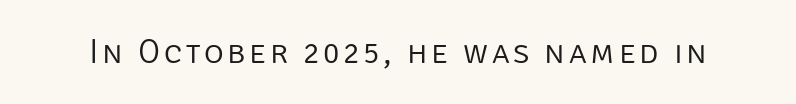
Q: Is the text bold? A: No.
Q: Is the text italic (slanted)? A: No, it is upright.
Q: Is the typeface a serif or a sans-serif typeface? A: Sans-serif.
Q: Is the text underlined? A: No.
Q: Width (condensed, normal, or wide)? A: Normal.
Q: Stroke contrast? A: Low.
Q: x-height? A: Large.
Q: Monospaced? A: No.
